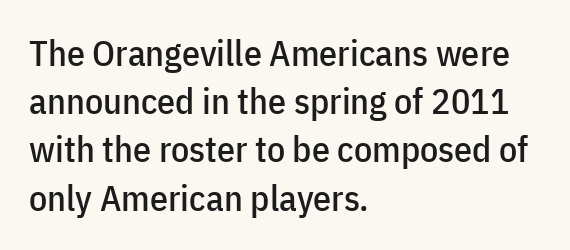
The image shows 36 px condensed sans-serif type, upright; set left-aligned, normal line spacing (1.34x), normal letter spacing, not underlined; low stroke contrast and a medium x-height.
